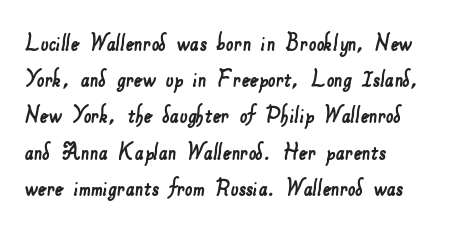
The image shows 27 px text type; set normal line spacing (1.34x), normal letter spacing, not underlined.
